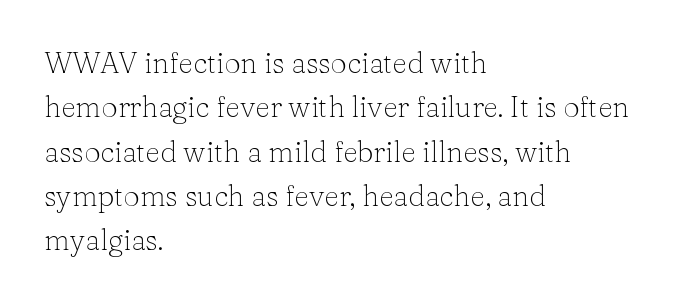
Q: Is the text bold? A: No.
Q: Is the text italic (slanted)? A: No, it is upright.
Q: Is the typeface a serif or a sans-serif typeface? A: Serif.
Q: Is the text underlined? A: No.
Q: How is the paragraph aligned? A: Left-aligned.
Q: Is the spacing between letters normal or unusually wide? A: Normal.
Q: Is the spacing between lines tight, normal or loose? A: Normal.
Q: Width (condensed, normal, or wide)? A: Normal.
Q: Stroke contrast? A: Low.
Q: x-height? A: Medium.
Q: Monospaced? A: No.
